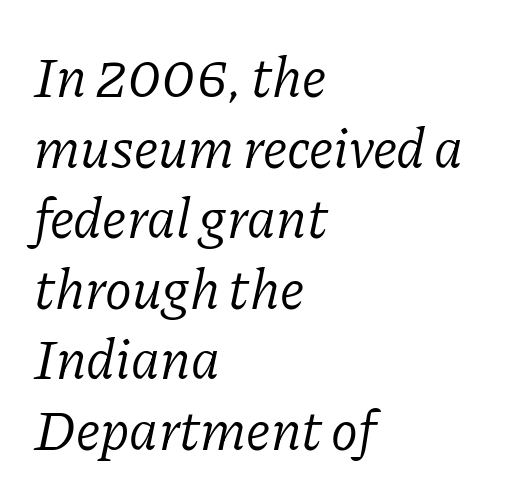
The image shows 56 px light serif type, italic (leaning right); set left-aligned, normal line spacing (1.26x), normal letter spacing, not underlined; low stroke contrast and a medium x-height.
